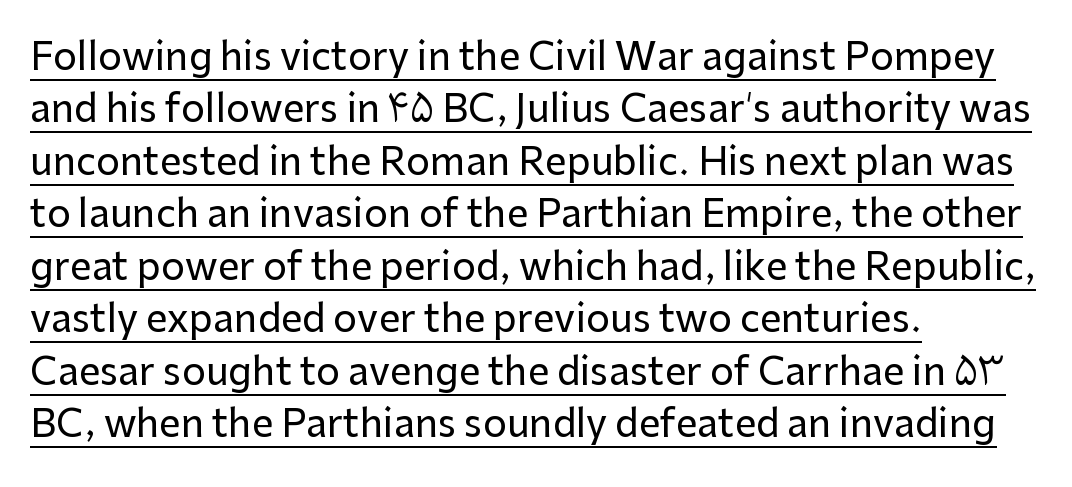
{"serif": "no", "italic": "no", "width": "normal", "stroke_contrast": "low", "x_height": "medium", "monospaced": "no", "underline": "yes", "align": "left", "line_spacing": "normal", "line_spacing_ratio": 1.38, "letter_spacing": "normal", "letter_spacing_em": 0.0, "glyph_px": 38}
